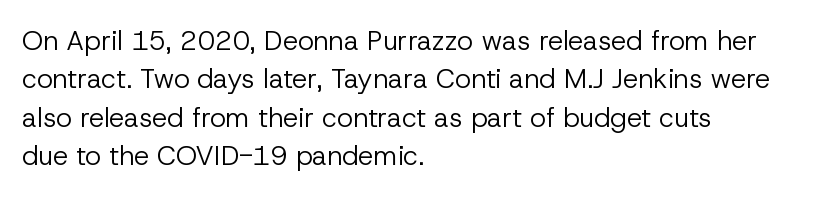
Q: Is the text bold? A: No.
Q: Is the text italic (slanted)? A: No, it is upright.
Q: Is the text underlined? A: No.
Q: How is the paragraph aligned? A: Left-aligned.
Q: Is the spacing between letters normal or unusually wide? A: Normal.
Q: Is the spacing between lines tight, normal or loose? A: Normal.
